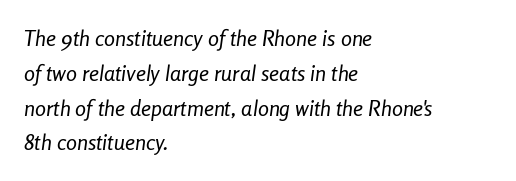
{"italic": "yes", "lean": "right", "slant_degrees": 8, "bold": "no", "underline": "no", "align": "left", "line_spacing": "normal", "line_spacing_ratio": 1.58, "letter_spacing": "normal", "letter_spacing_em": 0.0, "glyph_px": 22}
